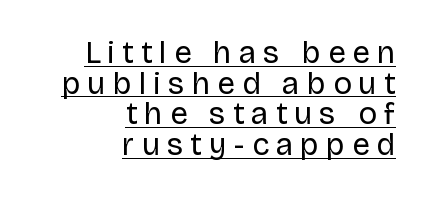
Q: Is the text bold? A: No.
Q: Is the text italic (slanted)? A: No, it is upright.
Q: Is the typeface a serif or a sans-serif typeface? A: Sans-serif.
Q: Is the text underlined? A: Yes.
Q: How is the paragraph aligned? A: Right-aligned.
Q: Is the spacing between letters normal or unusually wide? A: Unusually wide.
Q: Is the spacing between lines tight, normal or loose? A: Tight.
Q: Width (condensed, normal, or wide)? A: Normal.
Q: Stroke contrast? A: Low.
Q: x-height? A: Large.
Q: Monospaced? A: No.
